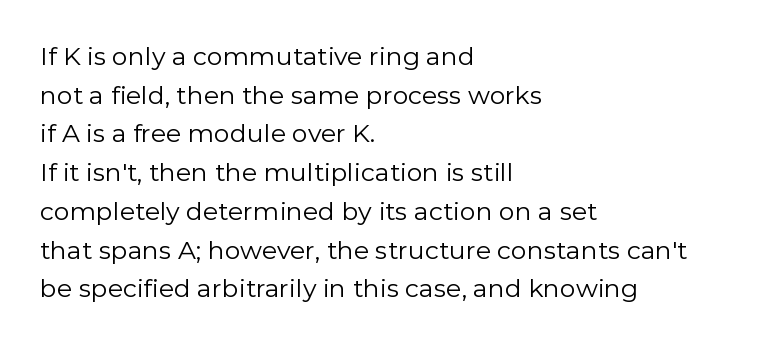
Q: Is the text bold? A: No.
Q: Is the text italic (slanted)? A: No, it is upright.
Q: Is the text underlined? A: No.
Q: How is the paragraph aligned? A: Left-aligned.
Q: Is the spacing between letters normal or unusually wide? A: Normal.
Q: Is the spacing between lines tight, normal or loose? A: Normal.
